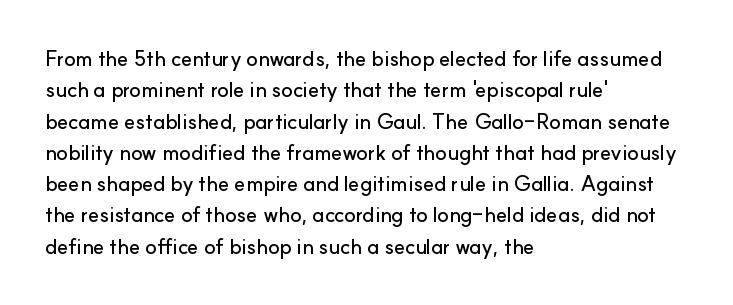
{"italic": "no", "underline": "no", "align": "left", "line_spacing": "normal", "line_spacing_ratio": 1.49, "letter_spacing": "normal", "letter_spacing_em": 0.0, "glyph_px": 21}
